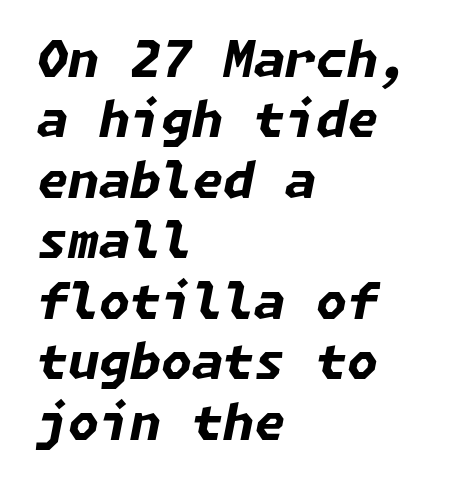
{"italic": "yes", "lean": "right", "slant_degrees": 11, "bold": "yes", "weight": "bold", "width": "normal", "stroke_contrast": "low", "x_height": "medium", "underline": "no", "align": "left", "line_spacing_ratio": 1.21, "letter_spacing": "normal", "letter_spacing_em": 0.0, "glyph_px": 50}
